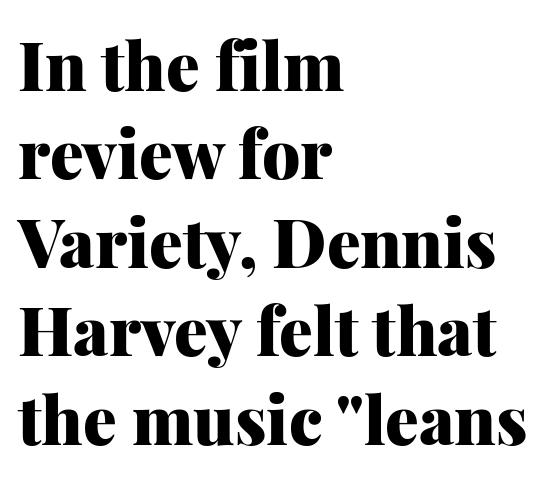
Q: Is the text bold? A: Yes.
Q: Is the text italic (slanted)? A: No, it is upright.
Q: Is the typeface a serif or a sans-serif typeface? A: Serif.
Q: Is the text underlined? A: No.
Q: How is the paragraph aligned? A: Left-aligned.
Q: Is the spacing between letters normal or unusually wide? A: Normal.
Q: Is the spacing between lines tight, normal or loose? A: Normal.
Q: Width (condensed, normal, or wide)? A: Normal.
Q: Stroke contrast? A: Medium.
Q: x-height? A: Medium.
Q: Monospaced? A: No.
